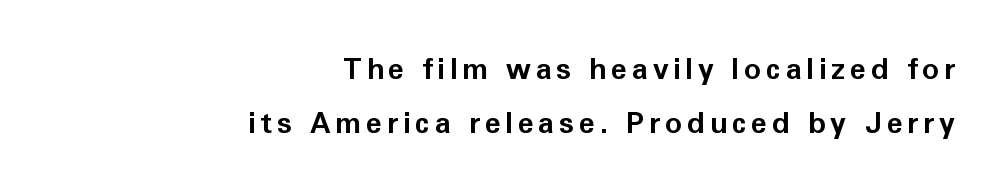
Q: Is the text bold? A: Yes.
Q: Is the text italic (slanted)? A: No, it is upright.
Q: Is the typeface a serif or a sans-serif typeface? A: Sans-serif.
Q: Is the text underlined? A: No.
Q: How is the paragraph aligned? A: Right-aligned.
Q: Width (condensed, normal, or wide)? A: Normal.
Q: Stroke contrast? A: Low.
Q: x-height? A: Medium.
Q: Monospaced? A: No.
